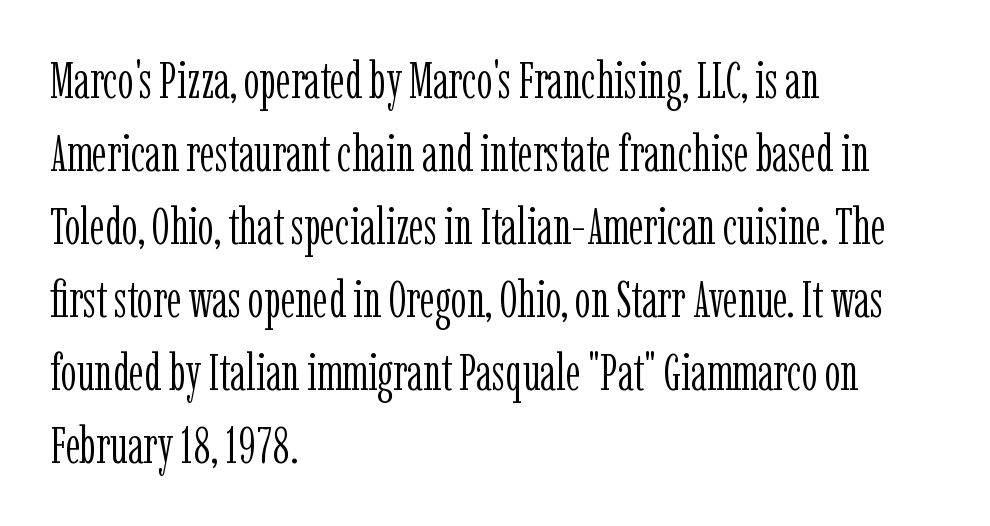
Q: Is the text bold? A: No.
Q: Is the text italic (slanted)? A: No, it is upright.
Q: Is the typeface a serif or a sans-serif typeface? A: Serif.
Q: Is the text underlined? A: No.
Q: How is the paragraph aligned? A: Left-aligned.
Q: Is the spacing between letters normal or unusually wide? A: Normal.
Q: Is the spacing between lines tight, normal or loose? A: Normal.
Q: Width (condensed, normal, or wide)? A: Condensed.
Q: Stroke contrast? A: Low.
Q: x-height? A: Medium.
Q: Monospaced? A: No.
